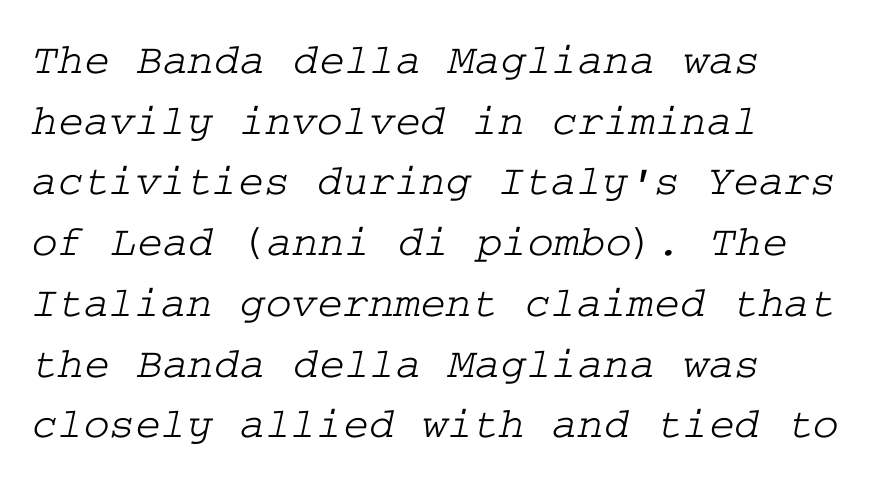
This is serif lettering, the kind often seen in printed books. Which margin do the lines hug? The left one — the right edge is uneven. Between one letter and the next there's only the usual sliver of space. The string is rendered with underlining switched off. Students, observe: this is what conventionally led text looks like.
